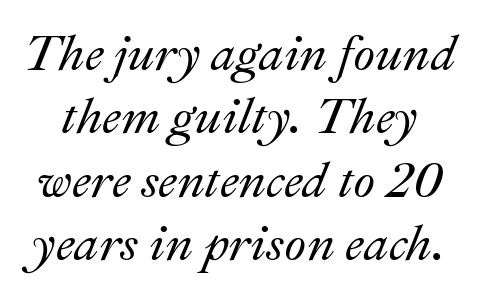
The image shows 50 px text type, italic (leaning right); set normal line spacing (1.27x), normal letter spacing, not underlined; medium stroke contrast and a small x-height.
